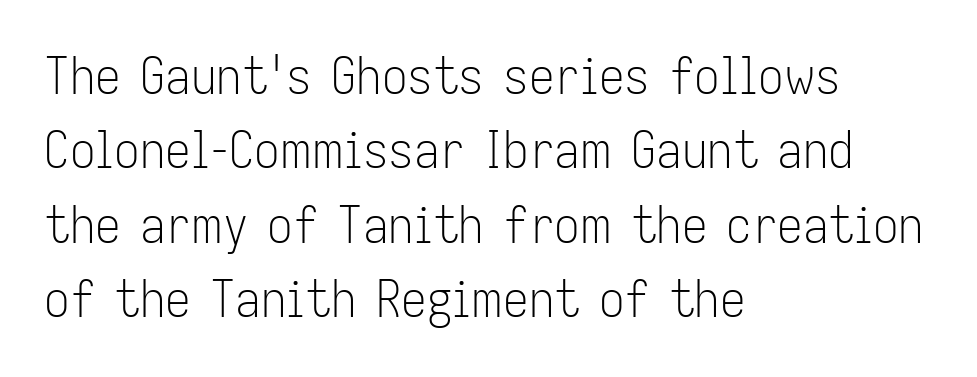
The image shows 51 px light, condensed sans-serif type, upright; set left-aligned, normal line spacing (1.46x), normal letter spacing, not underlined; low stroke contrast and a medium x-height.
